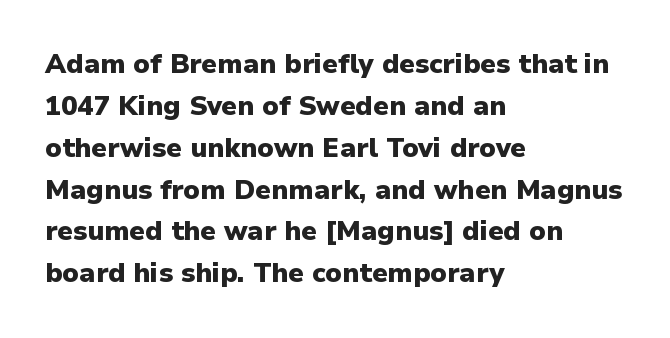
The image shows 27 px bold type, upright; set left-aligned, normal line spacing (1.55x), normal letter spacing, not underlined.
